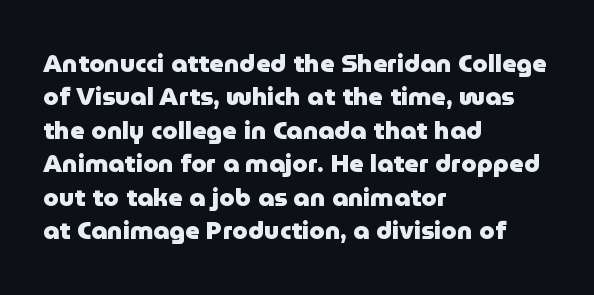
Q: Is the text bold? A: Yes.
Q: Is the text italic (slanted)? A: No, it is upright.
Q: Is the text underlined? A: No.
Q: How is the paragraph aligned? A: Left-aligned.
Q: Is the spacing between letters normal or unusually wide? A: Normal.
Q: Is the spacing between lines tight, normal or loose? A: Normal.
